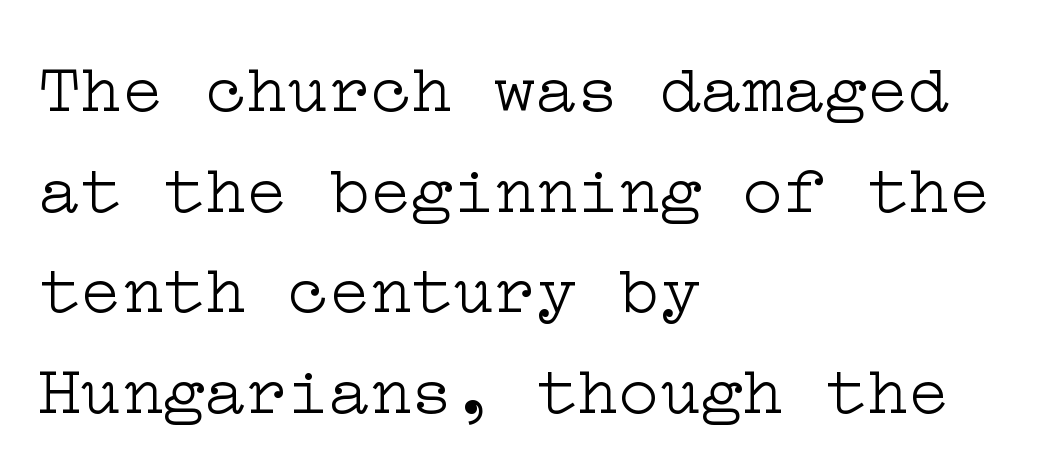
Q: Is the text bold? A: No.
Q: Is the text italic (slanted)? A: No, it is upright.
Q: Is the typeface a serif or a sans-serif typeface? A: Serif.
Q: Is the text underlined? A: No.
Q: How is the paragraph aligned? A: Left-aligned.
Q: Is the spacing between letters normal or unusually wide? A: Normal.
Q: Is the spacing between lines tight, normal or loose? A: Normal.
Q: Width (condensed, normal, or wide)? A: Wide.
Q: Stroke contrast? A: Low.
Q: x-height? A: Medium.
